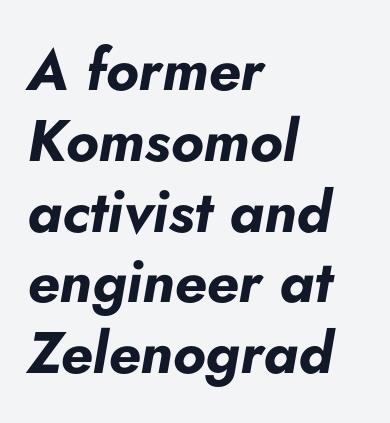
Q: Is the text bold? A: Yes.
Q: Is the text italic (slanted)? A: Yes, it leans right by about 5 degrees.
Q: Is the text underlined? A: No.
Q: How is the paragraph aligned? A: Left-aligned.
Q: Is the spacing between letters normal or unusually wide? A: Normal.
Q: Width (condensed, normal, or wide)? A: Normal.
Q: Stroke contrast? A: Low.
Q: x-height? A: Small.
Q: Monospaced? A: No.
